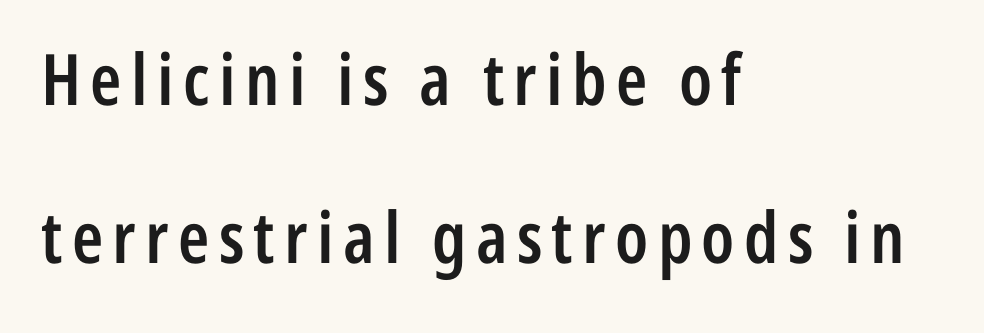
{"serif": "no", "italic": "no", "bold": "semi", "weight": "semibold", "width": "condensed", "stroke_contrast": "low", "x_height": "medium", "monospaced": "no", "underline": "no", "align": "left", "line_spacing": "loose", "line_spacing_ratio": 2.22, "glyph_px": 71}
